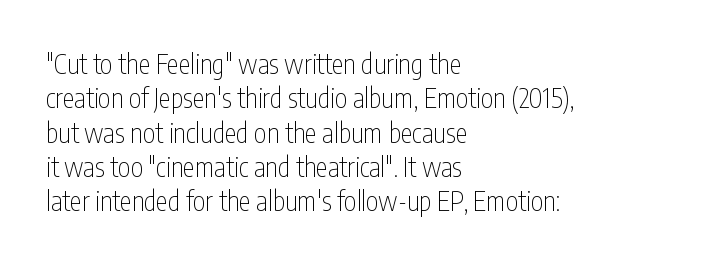
Q: Is the text bold? A: No.
Q: Is the text italic (slanted)? A: No, it is upright.
Q: Is the text underlined? A: No.
Q: How is the paragraph aligned? A: Left-aligned.
Q: Is the spacing between letters normal or unusually wide? A: Normal.
Q: Is the spacing between lines tight, normal or loose? A: Normal.
